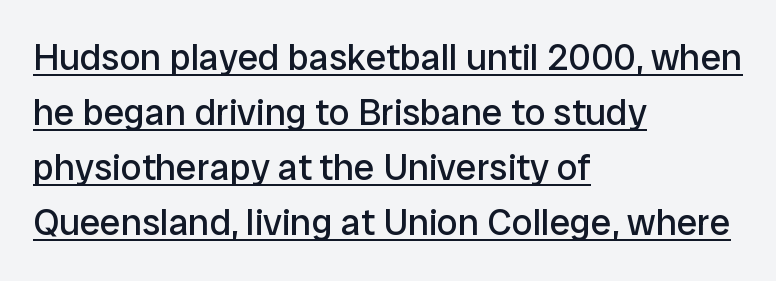
Q: Is the text bold? A: No.
Q: Is the text italic (slanted)? A: No, it is upright.
Q: Is the typeface a serif or a sans-serif typeface? A: Sans-serif.
Q: Is the text underlined? A: Yes.
Q: How is the paragraph aligned? A: Left-aligned.
Q: Is the spacing between letters normal or unusually wide? A: Normal.
Q: Is the spacing between lines tight, normal or loose? A: Normal.
Q: Width (condensed, normal, or wide)? A: Normal.
Q: Stroke contrast? A: Low.
Q: x-height? A: Medium.
Q: Monospaced? A: No.
